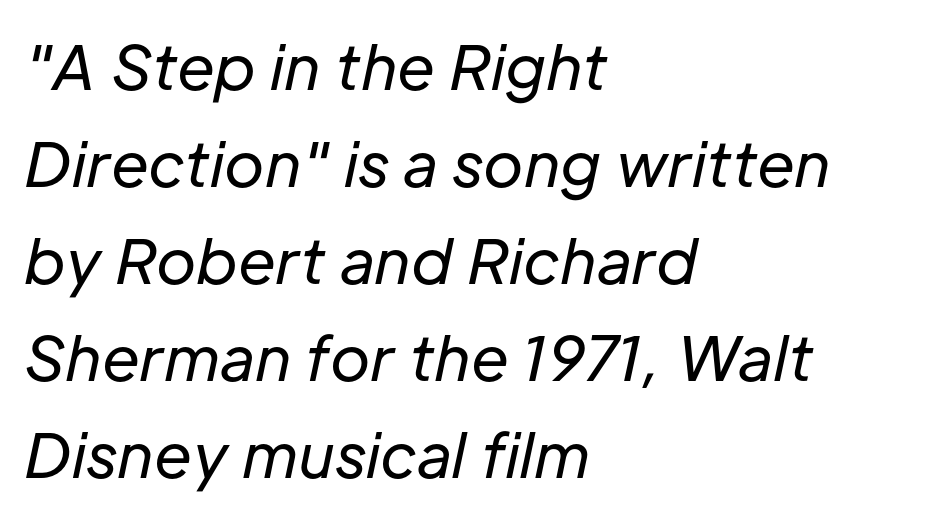
The image shows 61 px regular-weight type, italic (leaning right); set left-aligned, normal line spacing (1.59x), normal letter spacing, not underlined; low stroke contrast and a medium x-height.
